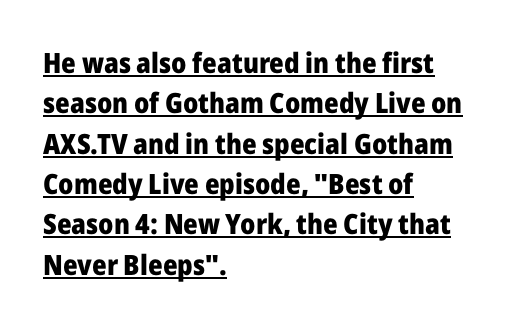
Q: Is the text bold? A: Yes.
Q: Is the text italic (slanted)? A: No, it is upright.
Q: Is the typeface a serif or a sans-serif typeface? A: Sans-serif.
Q: Is the text underlined? A: Yes.
Q: How is the paragraph aligned? A: Left-aligned.
Q: Is the spacing between letters normal or unusually wide? A: Normal.
Q: Is the spacing between lines tight, normal or loose? A: Normal.
Q: Width (condensed, normal, or wide)? A: Normal.
Q: Stroke contrast? A: Low.
Q: x-height? A: Medium.
Q: Monospaced? A: No.
